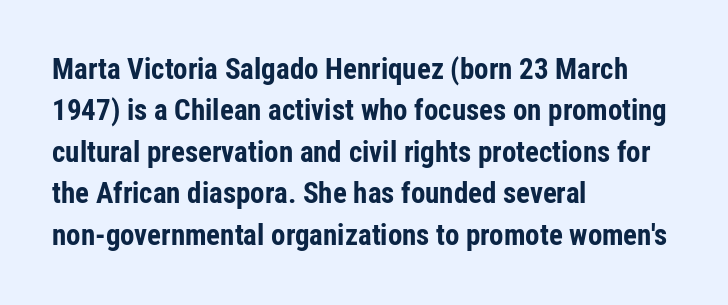
The rows are spaced the way most documents space them. Tracking value appears to be zero — textbook default spacing. No italicization has been applied; the sample stays upright. Each row of text sits above clean, open space.
